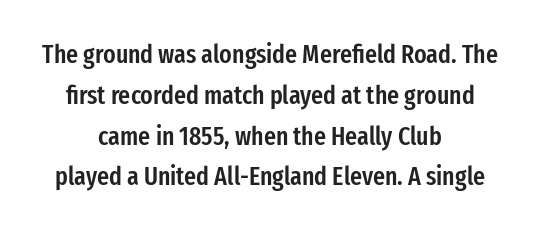
The lettering holds an erect, upright posture throughout. The designer left line spacing at the default. These words are printed semibold, heavier than regular yet not bold. The typesetter chose a symmetrical, centered arrangement here.
